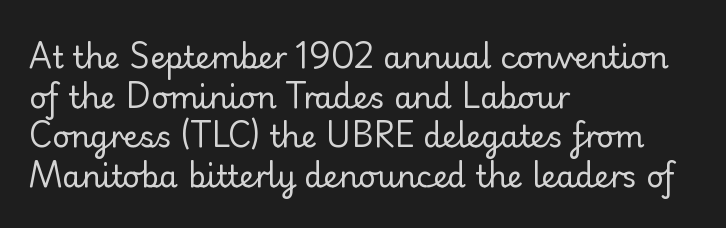
This sample uses an upright cut, with every glyph sitting square on the baseline. Notice how the passage keeps a crisp vertical edge on the left only. The type family on display is of the serif kind. Looks like regular typesetting: each glyph gets only the width it needs. This is not heavy type; no bold has been used.
